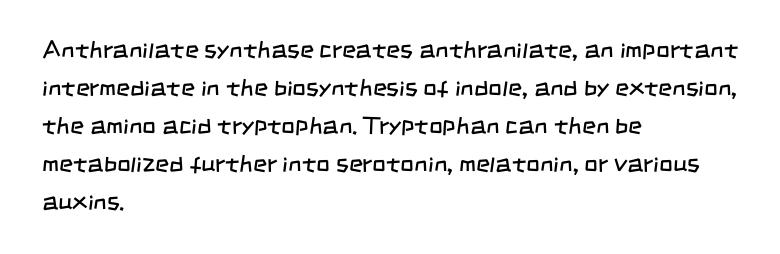
The font is comparable to plain body text, perhaps lighter. The baseline area is clear. This rendering uses left alignment, leaving the right contour irregular. Does the leading feel generous? No, just average. Standard letterfit; no display-style spreading of the glyphs.
